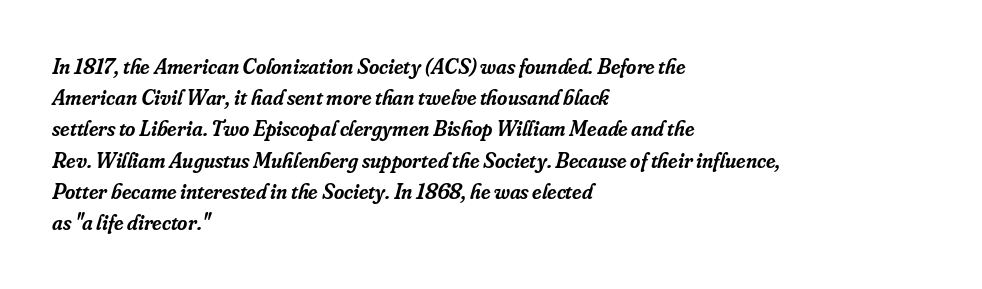
Q: Is the text bold? A: Semi-bold.
Q: Is the text italic (slanted)? A: Yes, it leans right by about 16 degrees.
Q: Is the text underlined? A: No.
Q: How is the paragraph aligned? A: Left-aligned.
Q: Is the spacing between letters normal or unusually wide? A: Normal.
Q: Is the spacing between lines tight, normal or loose? A: Normal.
